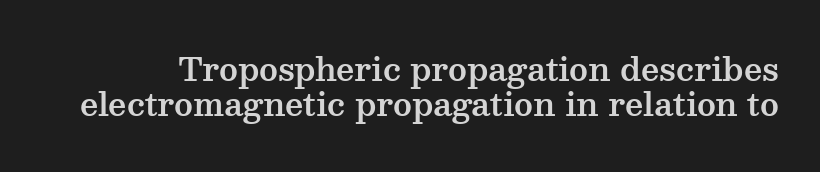
The font family rendered here belongs to the serif group. The letterforms sit shoulder to shoulder at normal distance. Looks like regular typesetting: each glyph gets only the width it needs. A clean baseline with only descenders dipping below it. Very little white space separates one row of letters from the next. The letters stand straight up with perfectly vertical stems.
